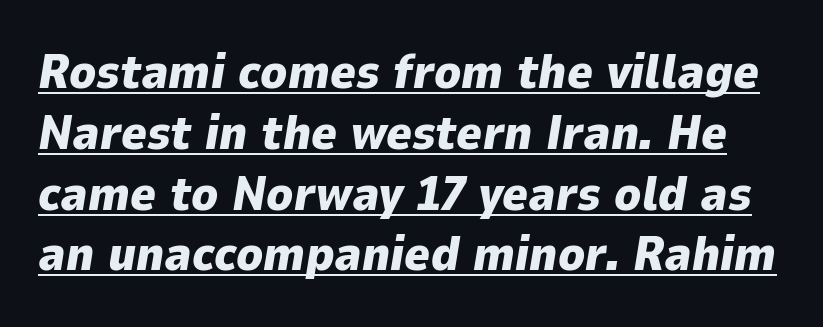
The image shows 49 px heavy type, italic (leaning right); set line spacing 1.24x, normal letter spacing, underlined; low stroke contrast and a medium x-height.
